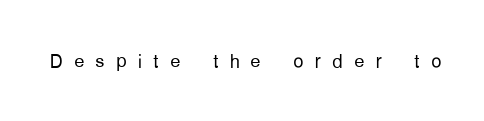
The letters stand upright; this is a roman face. Descenders are the only things crossing below the line. The face used here is rendered with a markedly widened letterfit. The face looks like a standard text weight, possibly lighter.
